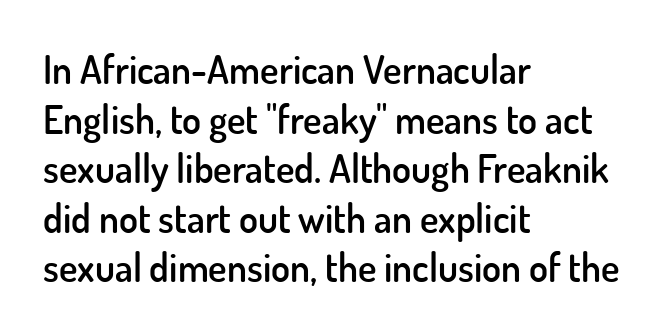
Caption: multi-line text, flush left, ragged right. The typesetting leans somewhat heavy: a semibold. Rendered with straight, roman letterforms. The passage shown is not underscored anywhere.
